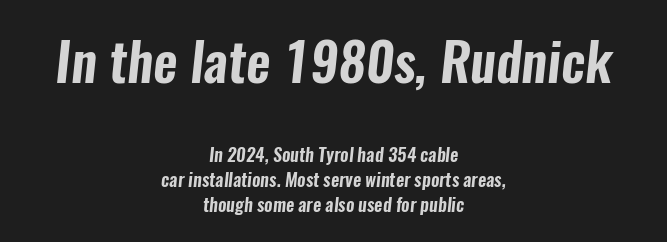
The image shows 53 px condensed sans-serif type; set centered, normal line spacing (1.4x), normal letter spacing, not underlined; the first (top) block is 2.94x larger; low stroke contrast and a medium x-height.
